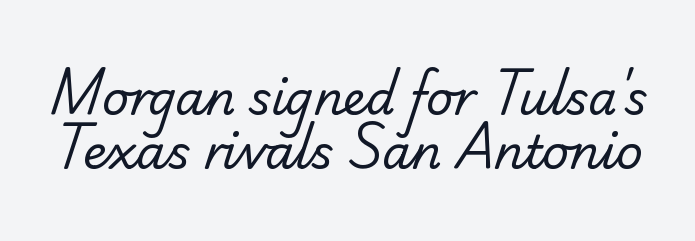
Q: Is the text bold? A: No.
Q: Is the typeface a serif or a sans-serif typeface? A: Sans-serif.
Q: Is the text underlined? A: No.
Q: Is the spacing between letters normal or unusually wide? A: Normal.
Q: Width (condensed, normal, or wide)? A: Normal.
Q: Stroke contrast? A: Low.
Q: x-height? A: Small.
Q: Monospaced? A: No.
